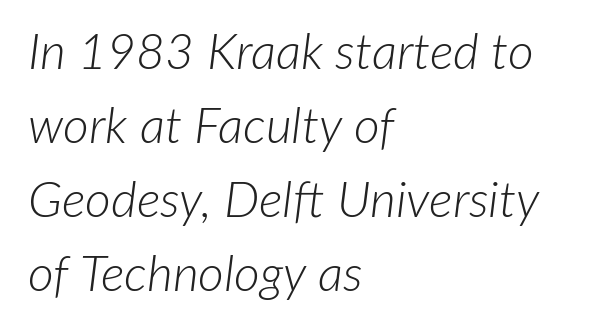
Q: Is the text bold? A: No.
Q: Is the text italic (slanted)? A: Yes, it leans right by about 7 degrees.
Q: Is the text underlined? A: No.
Q: How is the paragraph aligned? A: Left-aligned.
Q: Is the spacing between letters normal or unusually wide? A: Normal.
Q: Is the spacing between lines tight, normal or loose? A: Normal.
Q: Width (condensed, normal, or wide)? A: Normal.
Q: Stroke contrast? A: Low.
Q: x-height? A: Medium.
Q: Monospaced? A: No.
